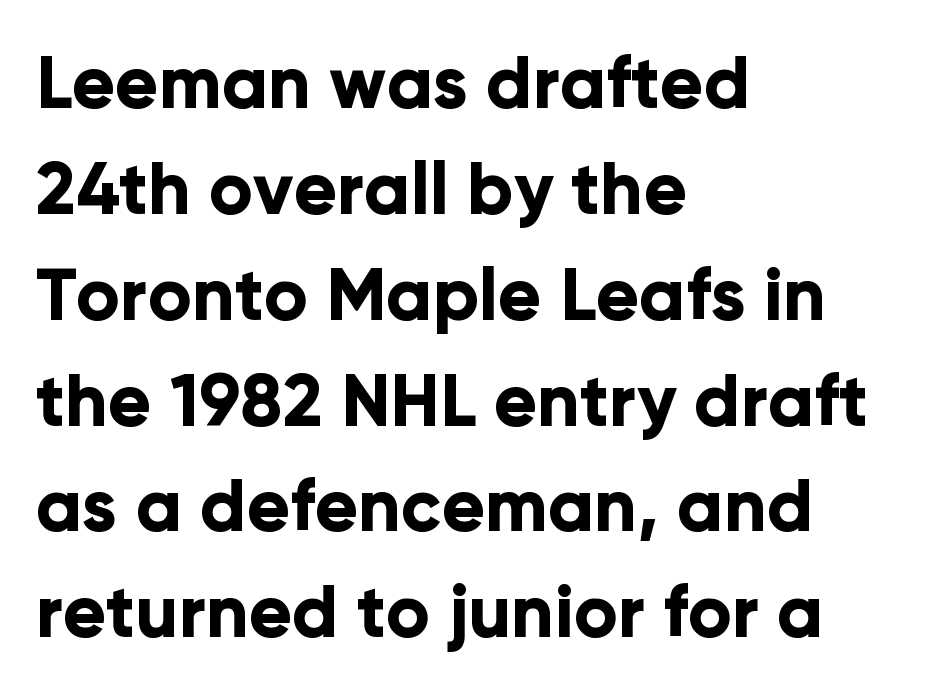
{"serif": "no", "italic": "no", "bold": "yes", "weight": "bold", "width": "normal", "stroke_contrast": "low", "x_height": "medium", "monospaced": "no", "underline": "no", "align": "left", "line_spacing": "normal", "line_spacing_ratio": 1.47, "letter_spacing": "normal", "letter_spacing_em": 0.0, "glyph_px": 72}
